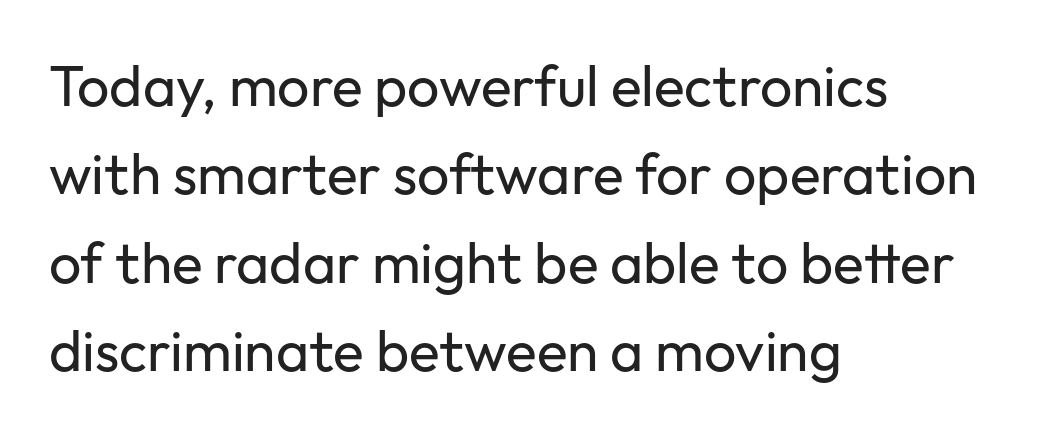
The image shows 57 px regular-weight sans-serif type, upright; set left-aligned, normal line spacing (1.55x), normal letter spacing, not underlined; low stroke contrast and a medium x-height.
